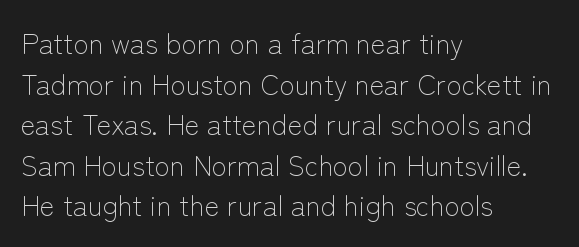
Q: Is the text bold? A: No.
Q: Is the text italic (slanted)? A: No, it is upright.
Q: Is the typeface a serif or a sans-serif typeface? A: Sans-serif.
Q: Is the text underlined? A: No.
Q: How is the paragraph aligned? A: Left-aligned.
Q: Is the spacing between letters normal or unusually wide? A: Normal.
Q: Is the spacing between lines tight, normal or loose? A: Normal.
Q: Width (condensed, normal, or wide)? A: Normal.
Q: Stroke contrast? A: Low.
Q: x-height? A: Medium.
Q: Monospaced? A: No.
